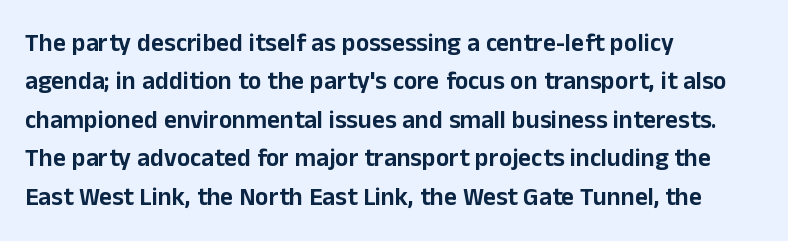
The image shows 25 px text type, upright; set left-aligned, normal line spacing (1.54x), normal letter spacing, not underlined.
